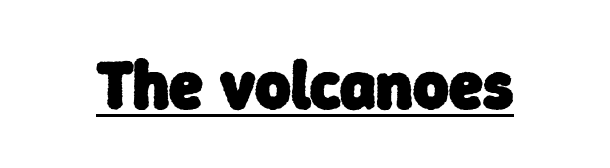
The image shows 68 px heavy sans-serif type; set normal letter spacing, underlined; low stroke contrast and a medium x-height.
